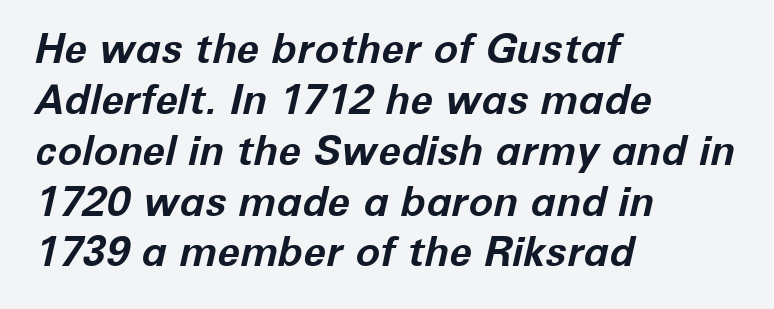
The image shows 41 px bold type, italic (leaning right); set left-aligned, line spacing 1.24x, normal letter spacing, not underlined; low stroke contrast and a medium x-height.
